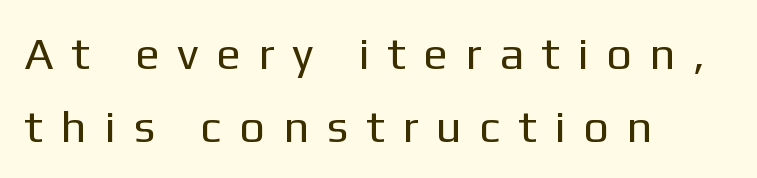
Q: Is the text bold? A: No.
Q: Is the text italic (slanted)? A: No, it is upright.
Q: Is the typeface a serif or a sans-serif typeface? A: Sans-serif.
Q: Is the text underlined? A: No.
Q: How is the paragraph aligned? A: Left-aligned.
Q: Is the spacing between letters normal or unusually wide? A: Unusually wide.
Q: Is the spacing between lines tight, normal or loose? A: Normal.
Q: Width (condensed, normal, or wide)? A: Normal.
Q: Stroke contrast? A: Low.
Q: x-height? A: Medium.
Q: Monospaced? A: No.
